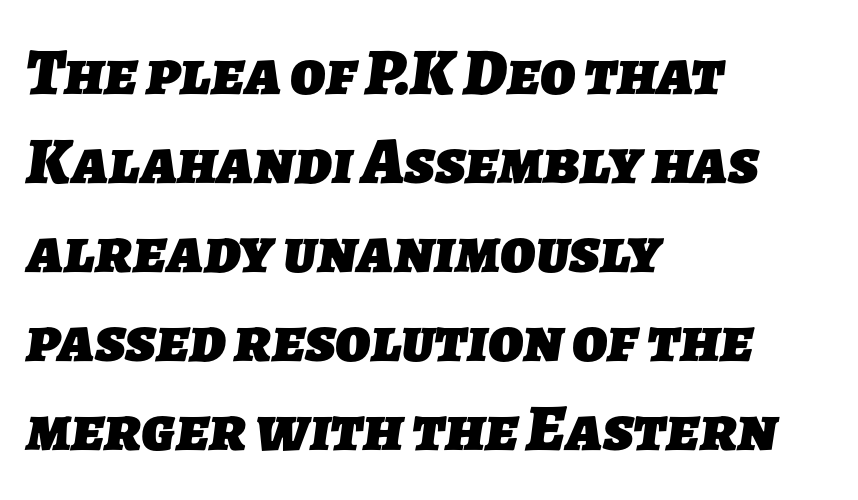
Leading: standard. Between one letter and the next there's only the usual sliver of space. Line beginnings align vertically; line endings do not. On the weight axis this lands at bold, roughly 700.
